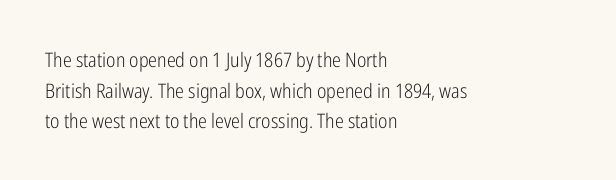
Q: Is the text bold? A: No.
Q: Is the text italic (slanted)? A: No, it is upright.
Q: Is the text underlined? A: No.
Q: How is the paragraph aligned? A: Left-aligned.
Q: Is the spacing between letters normal or unusually wide? A: Normal.
Q: Is the spacing between lines tight, normal or loose? A: Normal.
